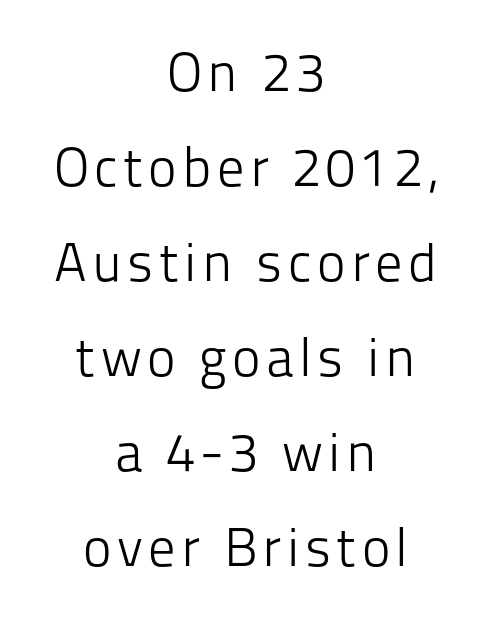
The weight would be labelled regular, book, light, or lighter still. Unlike italic type, these characters show no tilt at all. Has an underline been added? It has not. Typeset on center — no edge is straight. These lines are composed in type without serifs. These lines are rendered in a variable-pitch font.
